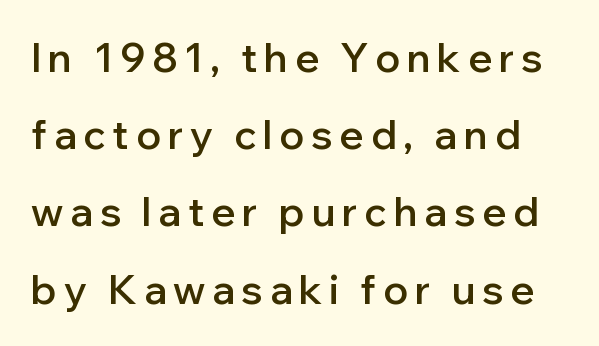
Serifs: no, the terminals of the letterforms are clean. The space between consecutive lines is lavish. In terms of posture, this sample is upright. Emphasis by weight is partial: semibold. Spacing verdict: proportional, widths tailored to each character. Unmarked baselines from the first word to the last.
